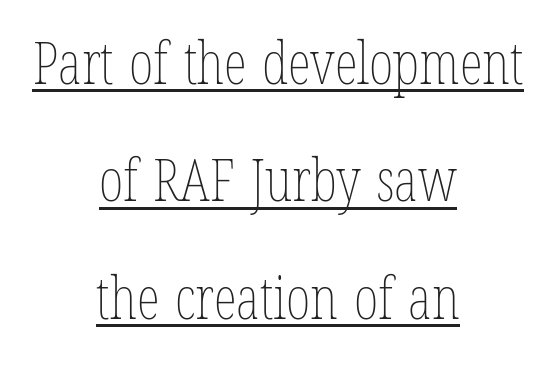
The image shows 59 px thin, condensed type, upright; set centered, loose line spacing (1.99x), normal letter spacing, underlined; low stroke contrast and a medium x-height.
